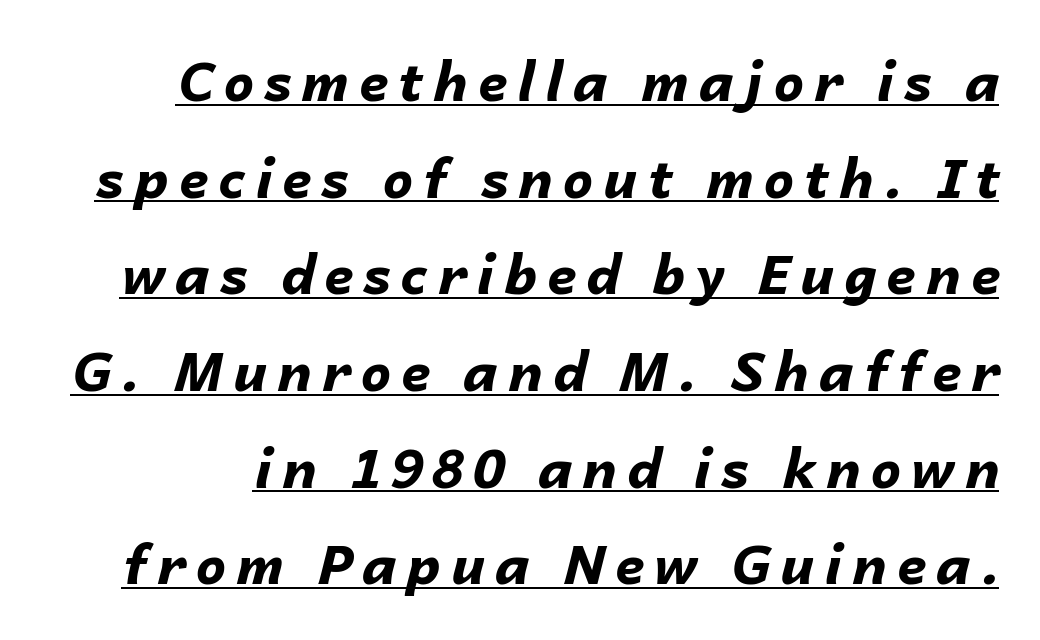
The string is rendered with underlining switched on. Compared with ordinary roman type, these characters are visibly tilted. The typesetting leans heavy: a genuine bold. Here the designer chose a conventional face with non-uniform glyph widths.
